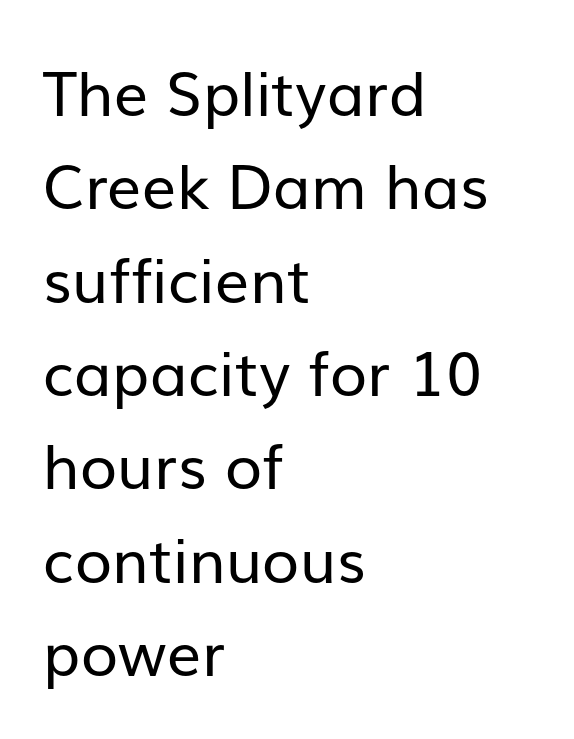
{"serif": "no", "italic": "no", "bold": "no", "weight": "regular", "width": "normal", "stroke_contrast": "low", "x_height": "medium", "monospaced": "no", "underline": "no", "align": "left", "line_spacing": "normal", "line_spacing_ratio": 1.53, "letter_spacing": "normal", "letter_spacing_em": 0.0, "glyph_px": 61}
